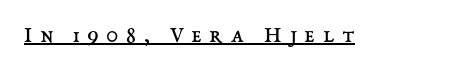
Q: Is the text bold? A: No.
Q: Is the text italic (slanted)? A: No, it is upright.
Q: Is the text underlined? A: Yes.
Q: Is the spacing between letters normal or unusually wide? A: Unusually wide.
